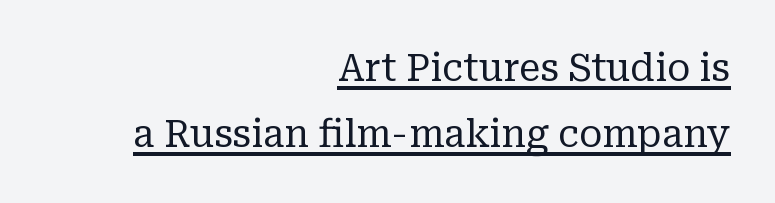
Q: Is the text bold? A: No.
Q: Is the text italic (slanted)? A: No, it is upright.
Q: Is the typeface a serif or a sans-serif typeface? A: Serif.
Q: Is the text underlined? A: Yes.
Q: How is the paragraph aligned? A: Right-aligned.
Q: Is the spacing between letters normal or unusually wide? A: Normal.
Q: Width (condensed, normal, or wide)? A: Normal.
Q: Stroke contrast? A: Low.
Q: x-height? A: Medium.
Q: Monospaced? A: No.
